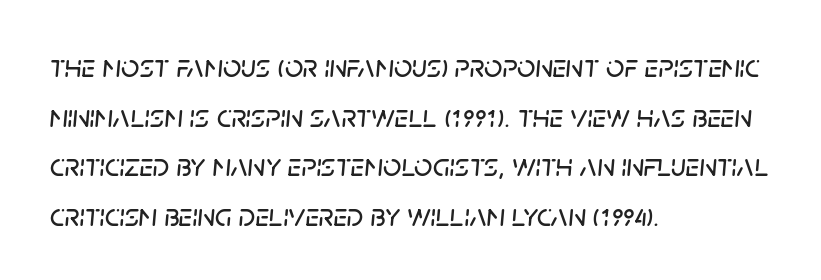
{"italic": "yes", "lean": "right", "slant_degrees": 5, "width": "normal", "stroke_contrast": "low", "x_height": "large", "monospaced": "no", "underline": "no", "align": "left", "line_spacing": "normal", "line_spacing_ratio": 1.55, "letter_spacing": "normal", "letter_spacing_em": 0.0, "glyph_px": 32}
